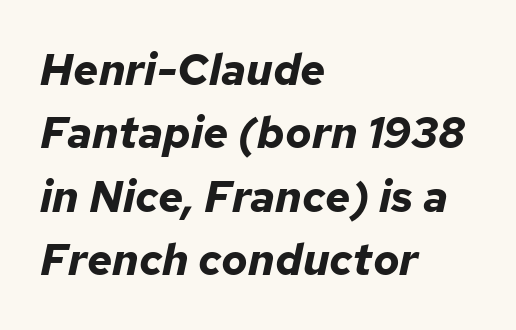
Short and long lines alike share a common starting point at left. These lines carry a lot of weight — the face is fully bold. The lettering tilts uniformly, giving the passage an italic look. Rows of type keep a routine distance in the vertical direction. Looks like regular typesetting: each glyph gets only the width it needs.
